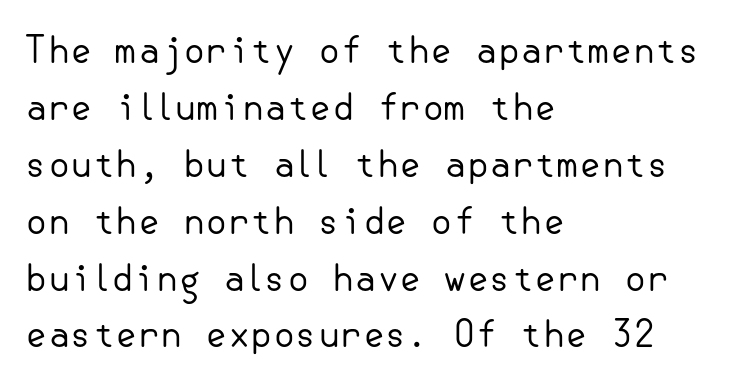
The image shows 36 px regular-weight sans-serif type, upright; set left-aligned, normal line spacing (1.58x), normal letter spacing, not underlined; low stroke contrast and a small x-height.
